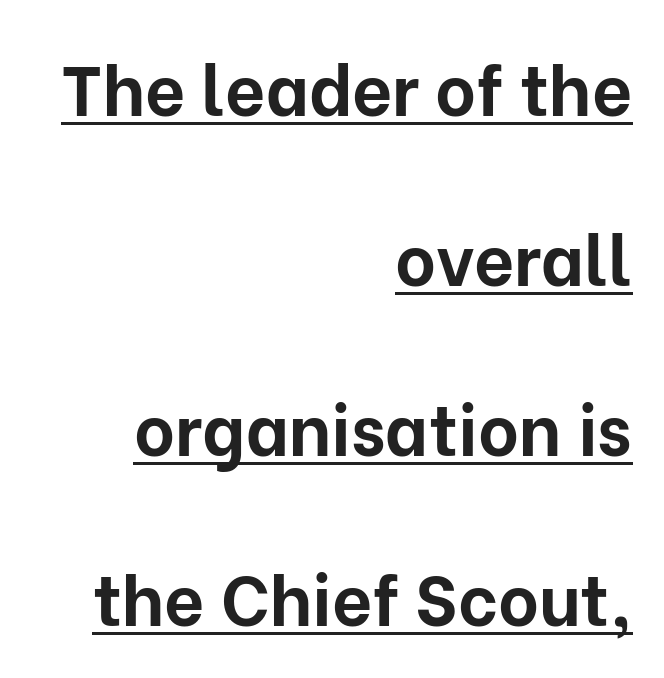
{"serif": "no", "italic": "no", "bold": "yes", "weight": "bold", "width": "normal", "stroke_contrast": "low", "x_height": "medium", "monospaced": "no", "underline": "yes", "align": "right", "line_spacing": "loose", "line_spacing_ratio": 2.43, "letter_spacing": "normal", "letter_spacing_em": 0.0, "glyph_px": 70}
